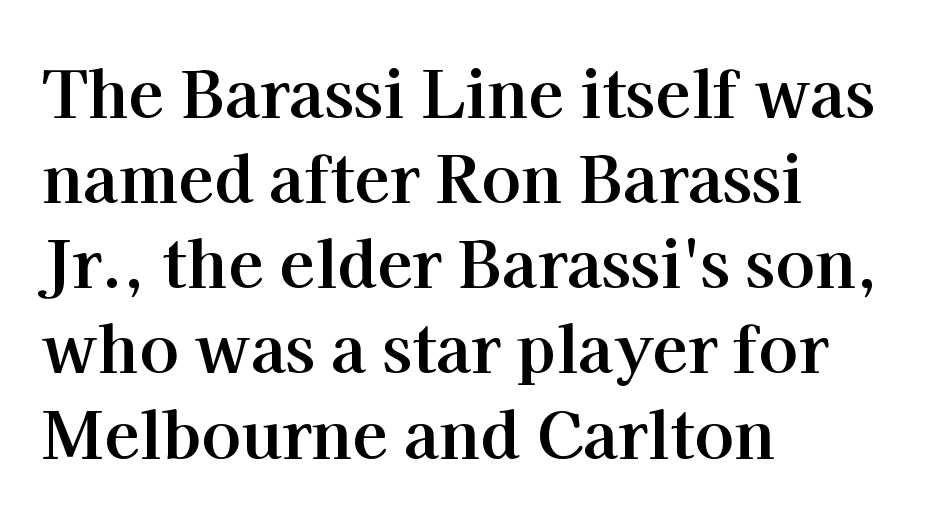
The image shows 65 px bold serif type, upright; set left-aligned, normal line spacing (1.31x), normal letter spacing, not underlined; high stroke contrast and a medium x-height.
